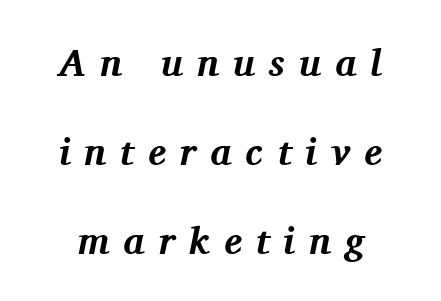
Q: Is the text bold? A: Yes.
Q: Is the text italic (slanted)? A: Yes, it leans right by about 11 degrees.
Q: Is the typeface a serif or a sans-serif typeface? A: Serif.
Q: Is the text underlined? A: No.
Q: How is the paragraph aligned? A: Centered.
Q: Is the spacing between letters normal or unusually wide? A: Unusually wide.
Q: Is the spacing between lines tight, normal or loose? A: Loose.
Q: Width (condensed, normal, or wide)? A: Normal.
Q: Stroke contrast? A: Medium.
Q: x-height? A: Medium.
Q: Monospaced? A: No.
